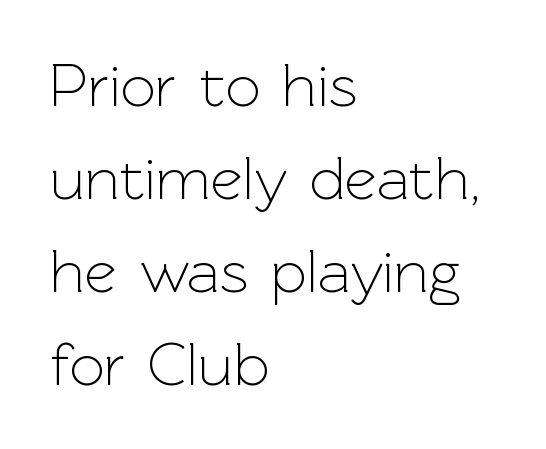
{"serif": "no", "italic": "no", "bold": "no", "weight": "light", "width": "normal", "x_height": "medium", "monospaced": "no", "underline": "no", "align": "left", "line_spacing": "normal", "line_spacing_ratio": 1.5, "letter_spacing": "normal", "letter_spacing_em": 0.0, "glyph_px": 62}
